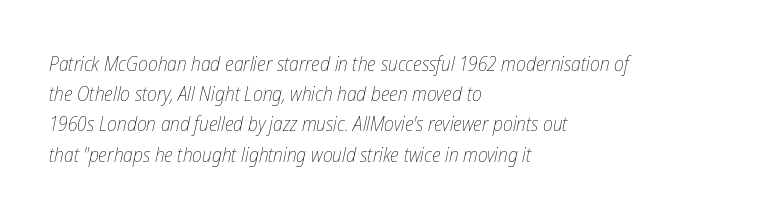
The image shows 20 px text type, italic (leaning right); set left-aligned, normal line spacing (1.51x), normal letter spacing, not underlined.
